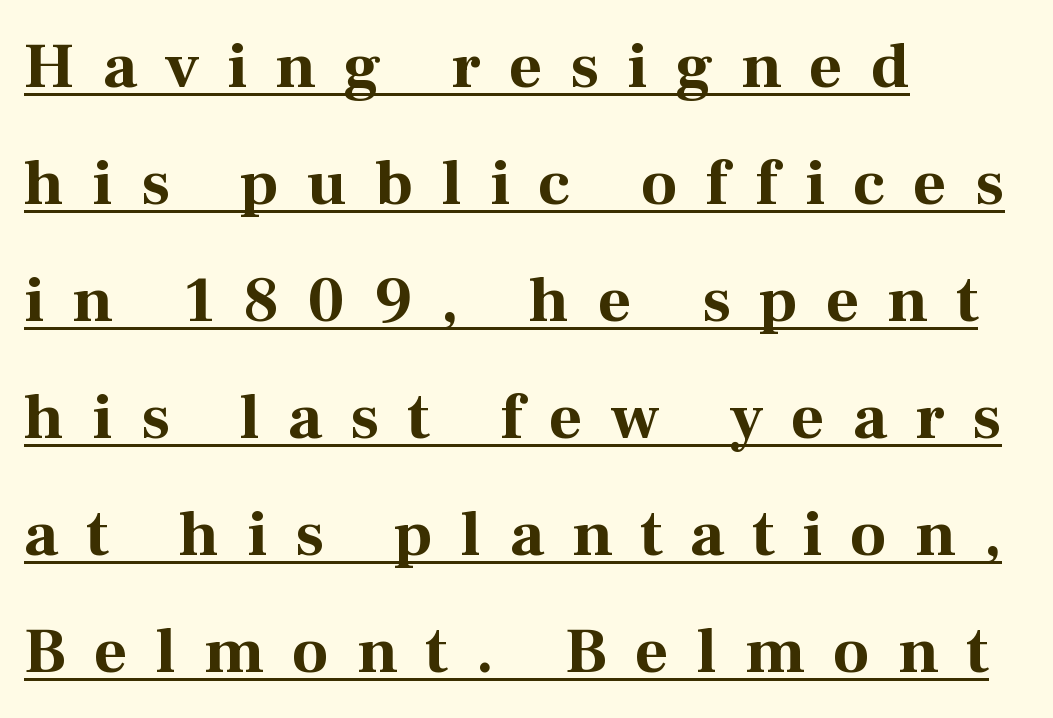
Q: Is the text bold? A: Yes.
Q: Is the text italic (slanted)? A: No, it is upright.
Q: Is the typeface a serif or a sans-serif typeface? A: Serif.
Q: Is the text underlined? A: Yes.
Q: How is the paragraph aligned? A: Left-aligned.
Q: Is the spacing between letters normal or unusually wide? A: Unusually wide.
Q: Width (condensed, normal, or wide)? A: Normal.
Q: Stroke contrast? A: Medium.
Q: x-height? A: Medium.
Q: Monospaced? A: No.
